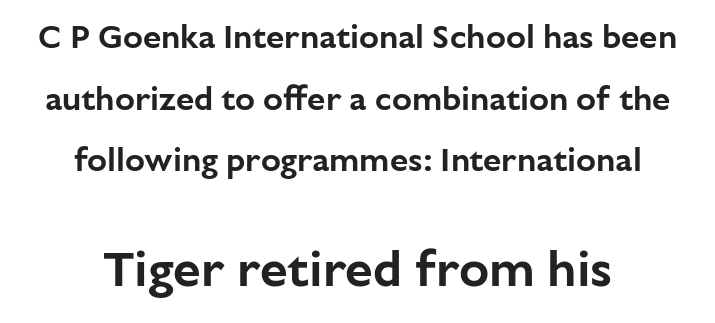
Q: Is the text italic (slanted)? A: No, it is upright.
Q: Is the typeface a serif or a sans-serif typeface? A: Sans-serif.
Q: Is the text underlined? A: No.
Q: How is the paragraph aligned? A: Centered.
Q: Is the spacing between letters normal or unusually wide? A: Normal.
Q: Which block of text is set in a larger size, the first (top) or the second (bottom)? A: The second (bottom) one.
Q: Width (condensed, normal, or wide)? A: Normal.
Q: Stroke contrast? A: Low.
Q: x-height? A: Medium.
Q: Monospaced? A: No.
